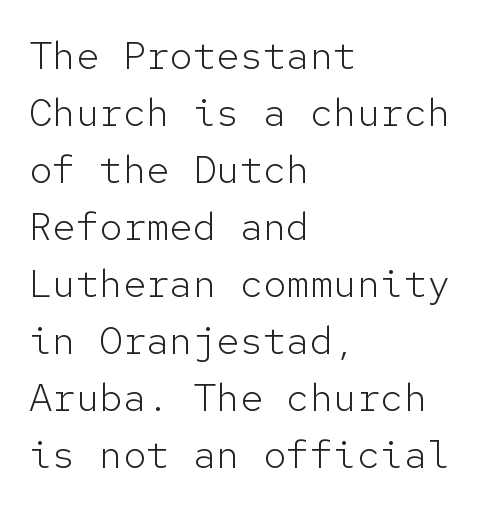
The image shows 39 px light sans-serif type, upright, monospaced; set left-aligned, normal line spacing (1.46x), normal letter spacing, not underlined; low stroke contrast and a medium x-height.
